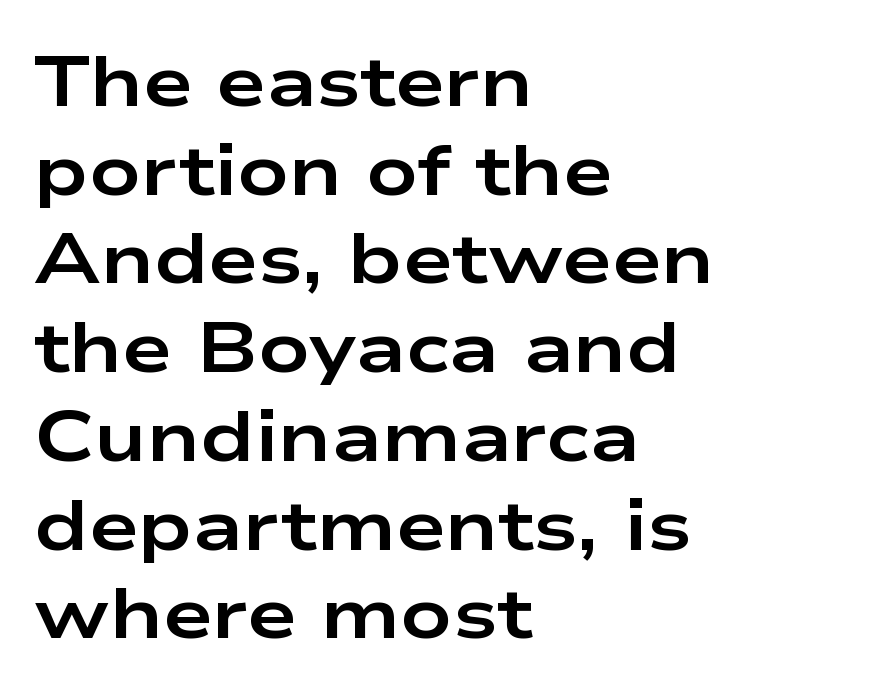
The image shows 71 px bold, wide sans-serif type, upright; set left-aligned, normal line spacing (1.25x), normal letter spacing, not underlined; low stroke contrast and a medium x-height.
